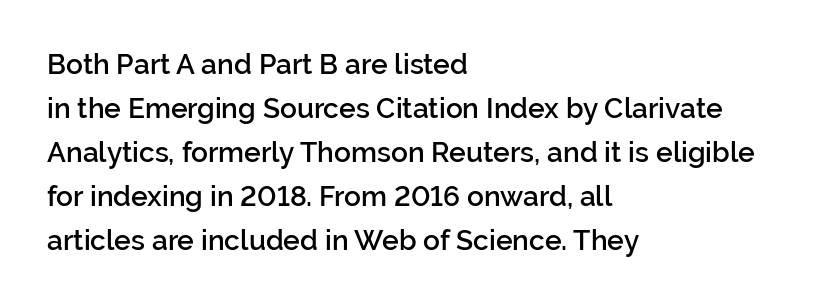
Q: Is the text bold? A: Semi-bold.
Q: Is the text italic (slanted)? A: No, it is upright.
Q: Is the typeface a serif or a sans-serif typeface? A: Sans-serif.
Q: Is the text underlined? A: No.
Q: How is the paragraph aligned? A: Left-aligned.
Q: Is the spacing between letters normal or unusually wide? A: Normal.
Q: Is the spacing between lines tight, normal or loose? A: Normal.
Q: Width (condensed, normal, or wide)? A: Normal.
Q: Stroke contrast? A: Low.
Q: x-height? A: Medium.
Q: Monospaced? A: No.
